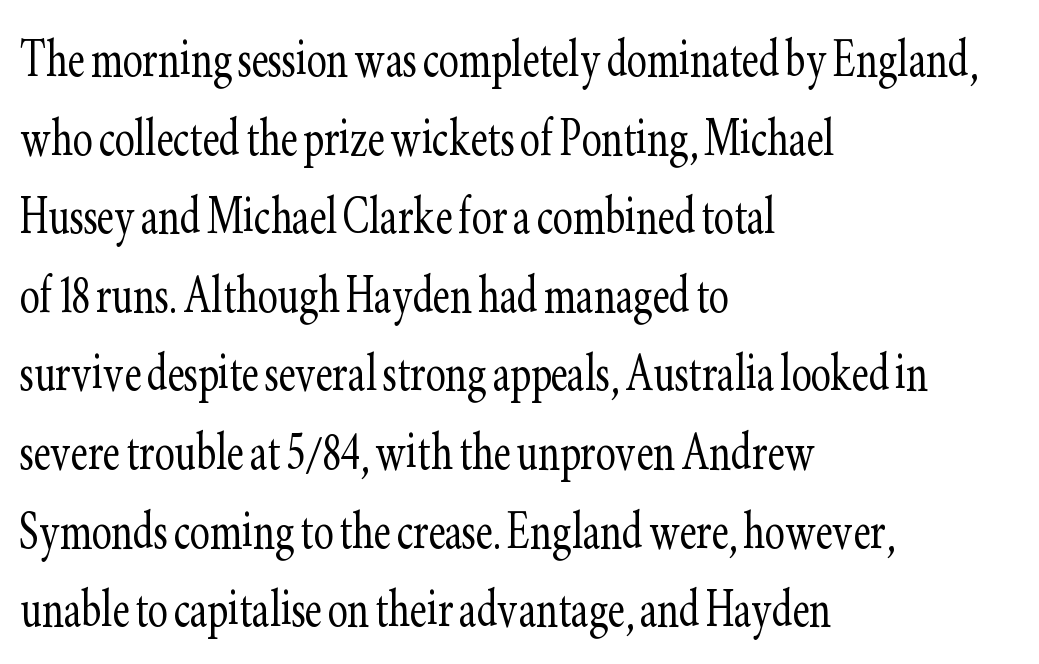
Q: Is the text bold? A: No.
Q: Is the text italic (slanted)? A: No, it is upright.
Q: Is the typeface a serif or a sans-serif typeface? A: Serif.
Q: Is the text underlined? A: No.
Q: How is the paragraph aligned? A: Left-aligned.
Q: Is the spacing between letters normal or unusually wide? A: Normal.
Q: Is the spacing between lines tight, normal or loose? A: Normal.
Q: Width (condensed, normal, or wide)? A: Condensed.
Q: Stroke contrast? A: Low.
Q: x-height? A: Small.
Q: Monospaced? A: No.
